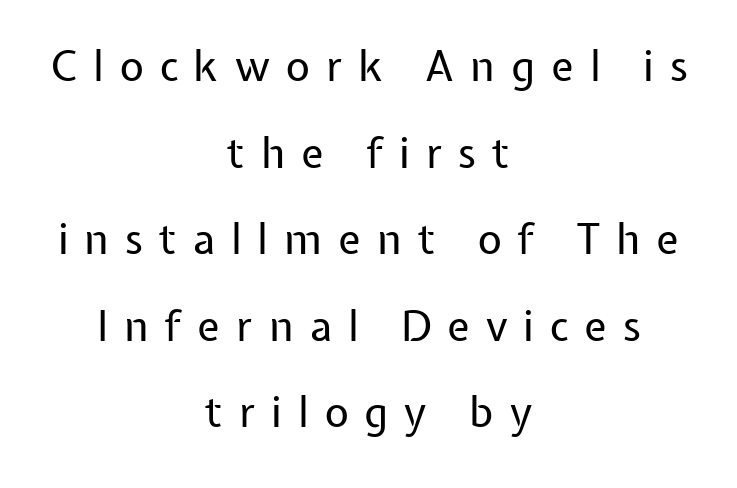
The image shows 42 px regular-weight sans-serif type, upright; set centered, loose line spacing (2.06x), unusually wide letter spacing (+0.38 em), not underlined; low stroke contrast and a medium x-height.
